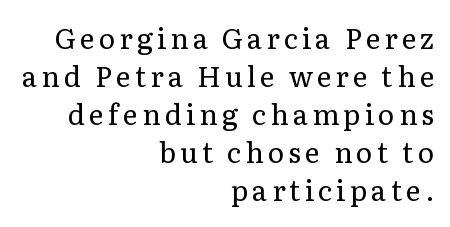
The image shows 28 px regular-weight serif type, upright; set right-aligned, normal line spacing (1.36x), not underlined; low stroke contrast and a medium x-height.
